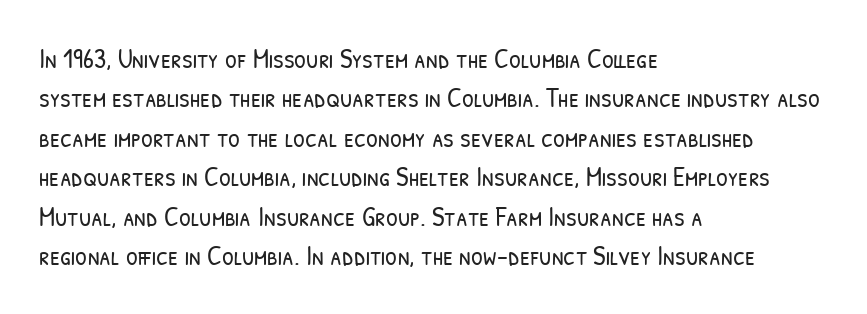
The image shows 27 px text type; set left-aligned, normal line spacing (1.46x), normal letter spacing, not underlined.
